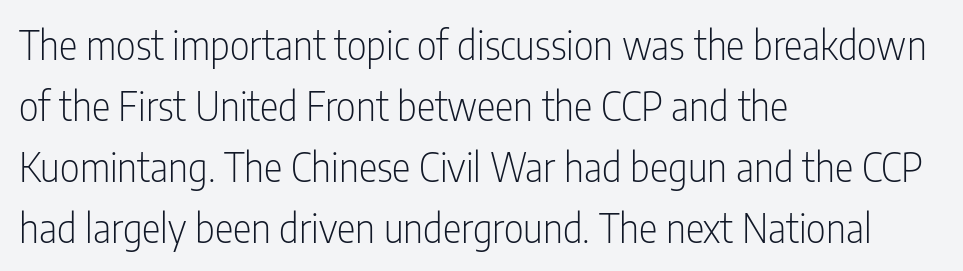
The image shows 39 px light, condensed sans-serif type, upright; set left-aligned, normal line spacing (1.56x), normal letter spacing, not underlined; low stroke contrast and a medium x-height.
